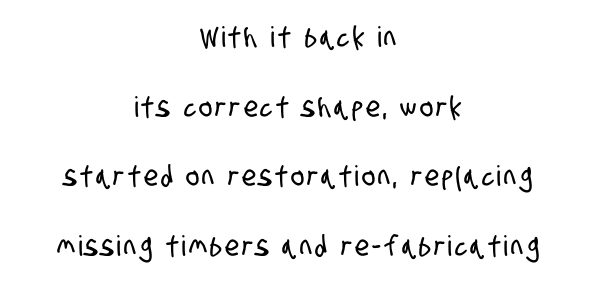
The image shows 28 px condensed sans-serif type; set centered, loose line spacing (2.49x), not underlined; low stroke contrast and a large x-height.
